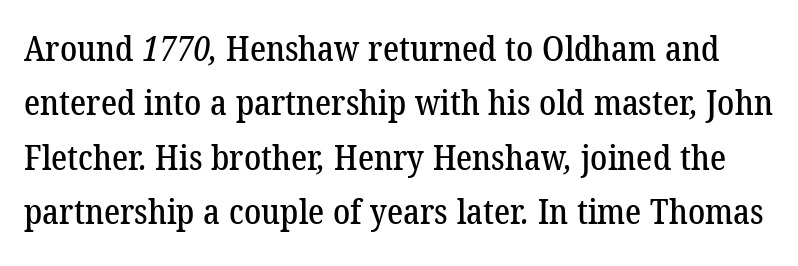
The image shows 34 px serif type; set normal line spacing (1.6x), normal letter spacing, not underlined; low stroke contrast and a medium x-height.
